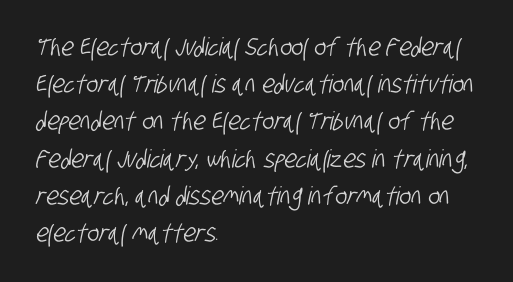
Q: Is the text underlined? A: No.
Q: How is the paragraph aligned? A: Left-aligned.
Q: Is the spacing between letters normal or unusually wide? A: Normal.
Q: Is the spacing between lines tight, normal or loose? A: Normal.
